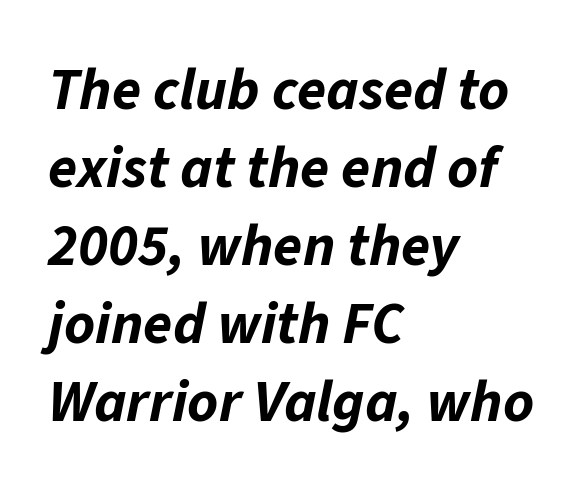
Q: Is the text bold? A: Yes.
Q: Is the text italic (slanted)? A: Yes, it leans right by about 11 degrees.
Q: Is the text underlined? A: No.
Q: How is the paragraph aligned? A: Left-aligned.
Q: Is the spacing between letters normal or unusually wide? A: Normal.
Q: Is the spacing between lines tight, normal or loose? A: Normal.
Q: Width (condensed, normal, or wide)? A: Normal.
Q: Stroke contrast? A: Low.
Q: x-height? A: Medium.
Q: Monospaced? A: No.
